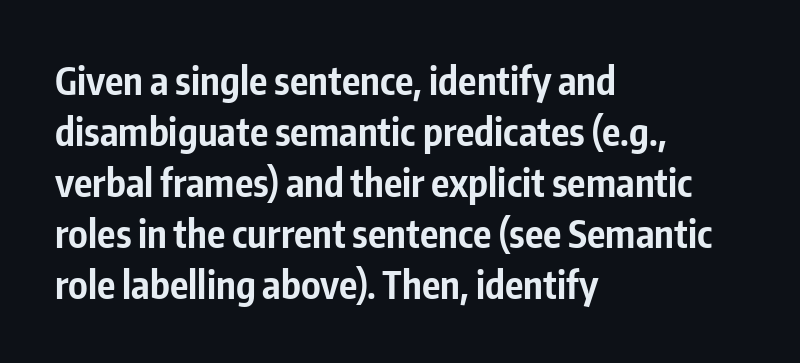
{"serif": "no", "italic": "no", "bold": "yes", "weight": "bold", "width": "condensed", "stroke_contrast": "low", "x_height": "medium", "monospaced": "no", "underline": "no", "align": "left", "line_spacing": "normal", "line_spacing_ratio": 1.34, "letter_spacing": "normal", "letter_spacing_em": 0.0, "glyph_px": 38}
